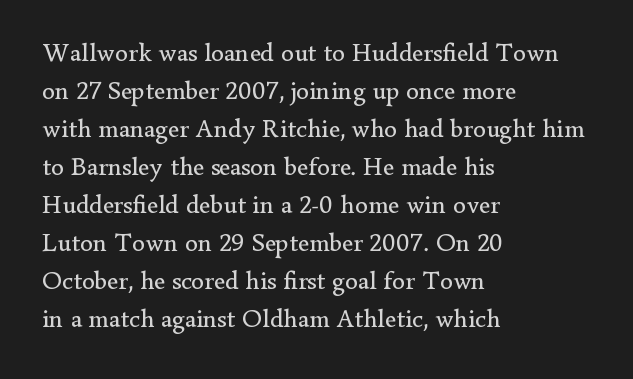
Q: Is the text bold? A: No.
Q: Is the text italic (slanted)? A: No, it is upright.
Q: Is the text underlined? A: No.
Q: How is the paragraph aligned? A: Left-aligned.
Q: Is the spacing between letters normal or unusually wide? A: Normal.
Q: Is the spacing between lines tight, normal or loose? A: Normal.
